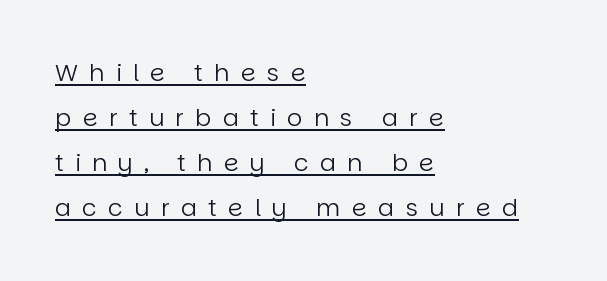
The image shows 24 px text type, upright; set left-aligned, line spacing 1.88x, unusually wide letter spacing (+0.47 em), underlined.
